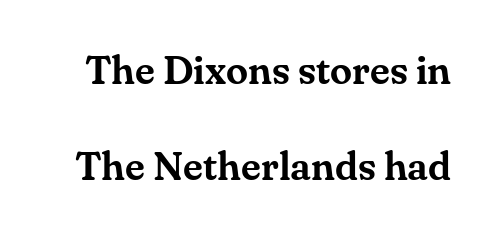
Q: Is the text italic (slanted)? A: No, it is upright.
Q: Is the typeface a serif or a sans-serif typeface? A: Serif.
Q: Is the text underlined? A: No.
Q: Is the spacing between letters normal or unusually wide? A: Normal.
Q: Is the spacing between lines tight, normal or loose? A: Loose.
Q: Width (condensed, normal, or wide)? A: Normal.
Q: Stroke contrast? A: Medium.
Q: x-height? A: Small.
Q: Monospaced? A: No.
